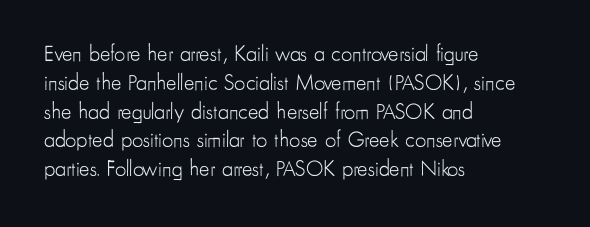
The image shows 22 px text type, upright; set left-aligned, normal line spacing (1.31x), normal letter spacing, not underlined.
